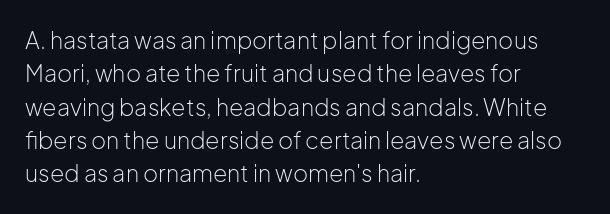
The image shows 23 px text type, upright; set left-aligned, normal line spacing (1.45x), normal letter spacing, not underlined.
